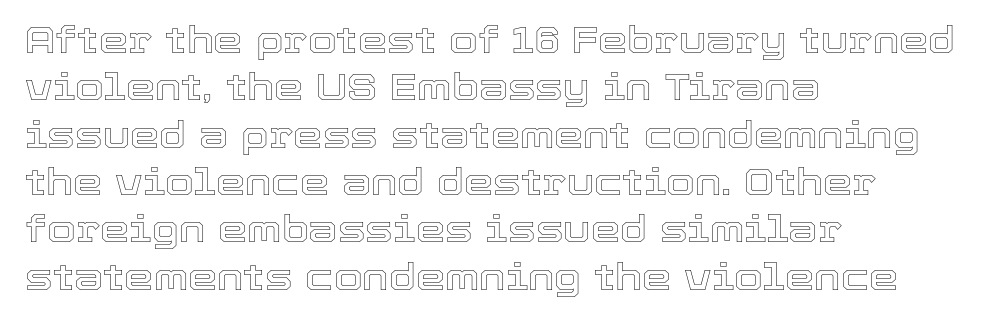
The image shows 37 px text type, upright; set left-aligned, normal line spacing (1.28x), normal letter spacing, not underlined; a medium x-height.
